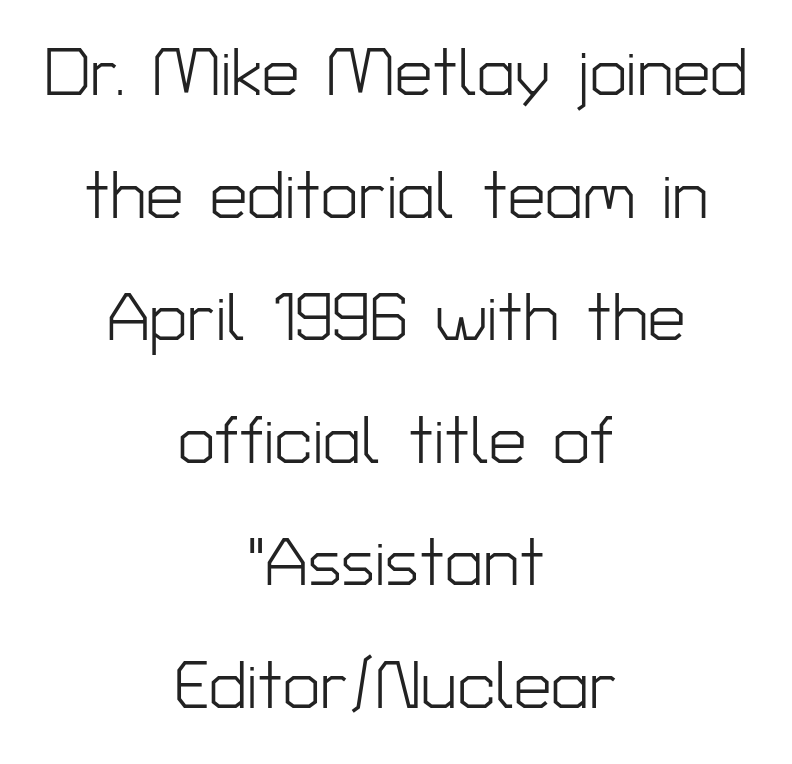
{"serif": "no", "italic": "no", "bold": "no", "weight": "light", "width": "normal", "stroke_contrast": "low", "x_height": "medium", "monospaced": "no", "underline": "no", "align": "center", "line_spacing_ratio": 1.83, "letter_spacing": "normal", "letter_spacing_em": 0.0, "glyph_px": 67}
